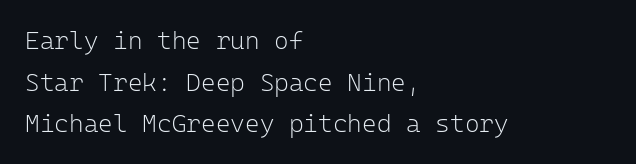
The image shows 25 px text type, upright; set left-aligned, normal line spacing (1.67x), normal letter spacing, not underlined.
